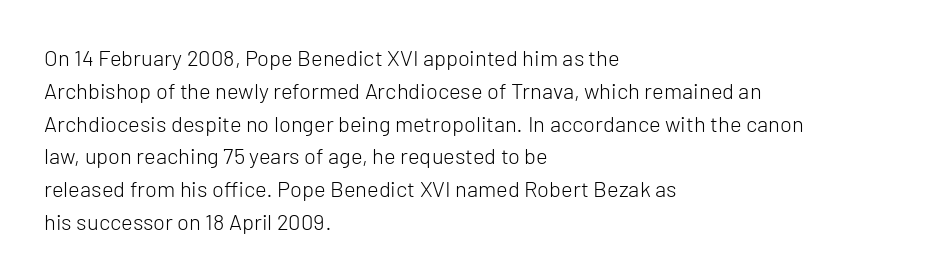
{"italic": "no", "bold": "no", "underline": "no", "align": "left", "line_spacing": "normal", "line_spacing_ratio": 1.49, "letter_spacing": "normal", "letter_spacing_em": 0.0, "glyph_px": 22}
